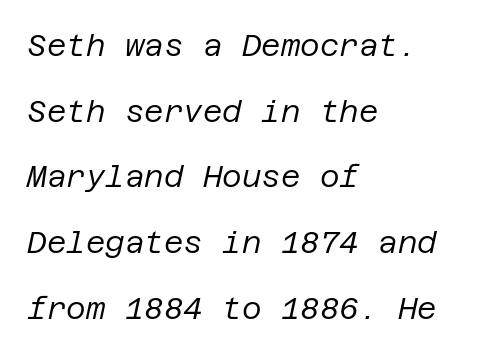
Q: Is the text bold? A: No.
Q: Is the text italic (slanted)? A: Yes, it leans right by about 12 degrees.
Q: Is the text underlined? A: No.
Q: How is the paragraph aligned? A: Left-aligned.
Q: Is the spacing between letters normal or unusually wide? A: Normal.
Q: Is the spacing between lines tight, normal or loose? A: Loose.
Q: Width (condensed, normal, or wide)? A: Normal.
Q: Stroke contrast? A: Low.
Q: x-height? A: Large.
